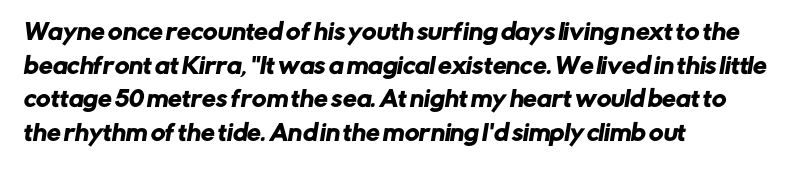
Q: Is the text underlined? A: No.
Q: How is the paragraph aligned? A: Left-aligned.
Q: Is the spacing between letters normal or unusually wide? A: Normal.
Q: Is the spacing between lines tight, normal or loose? A: Normal.
